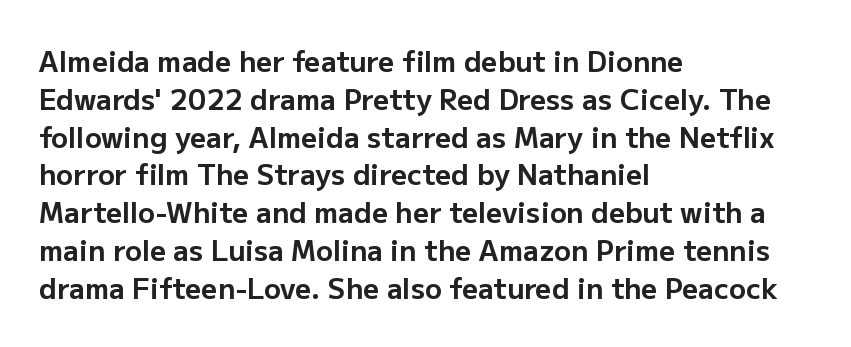
The image shows 28 px bold sans-serif type, upright; set left-aligned, normal line spacing (1.35x), normal letter spacing, not underlined; low stroke contrast and a medium x-height.
